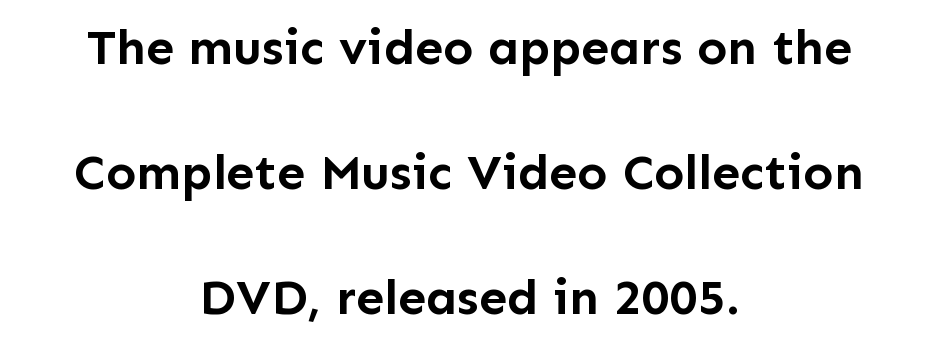
Glyph-to-glyph distance matches everyday printed text. This sample trades compactness for vertical openness between lines. The font's upright variant was chosen for this text. Compared with an ordinary text face, these strokes are far heavier — a full bold. Words float on clear page, feet unadorned.
